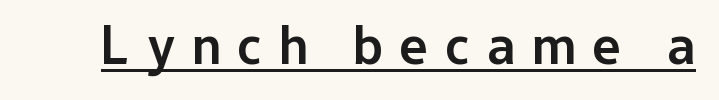
Honestly, the letter spacing is so wide it's the main thing you notice. Think of a printed novel: that variable character pitch is what you see here. Has an underline been added? It has. Every character sits straight up, as roman type does.
